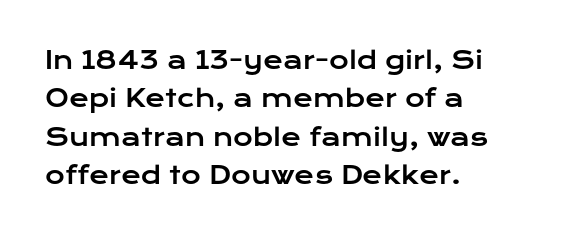
Q: Is the text italic (slanted)? A: No, it is upright.
Q: Is the text underlined? A: No.
Q: How is the paragraph aligned? A: Left-aligned.
Q: Is the spacing between letters normal or unusually wide? A: Normal.
Q: Is the spacing between lines tight, normal or loose? A: Normal.
